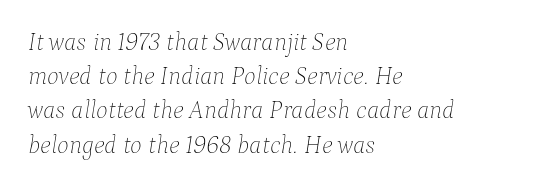
Q: Is the text bold? A: No.
Q: Is the text italic (slanted)? A: Yes, it leans right by about 9 degrees.
Q: Is the text underlined? A: No.
Q: How is the paragraph aligned? A: Left-aligned.
Q: Is the spacing between letters normal or unusually wide? A: Normal.
Q: Is the spacing between lines tight, normal or loose? A: Normal.
